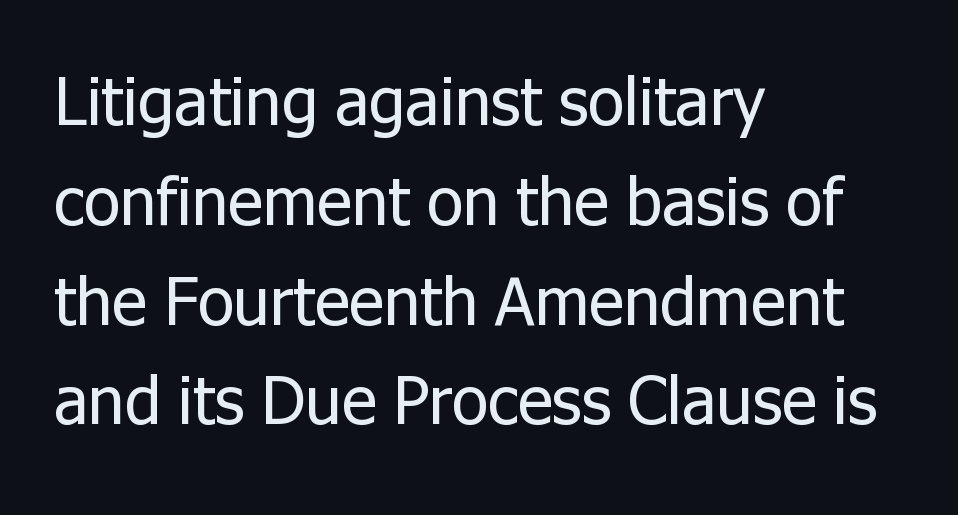
Q: Is the text bold? A: No.
Q: Is the text italic (slanted)? A: No, it is upright.
Q: Is the typeface a serif or a sans-serif typeface? A: Sans-serif.
Q: Is the text underlined? A: No.
Q: How is the paragraph aligned? A: Left-aligned.
Q: Is the spacing between letters normal or unusually wide? A: Normal.
Q: Is the spacing between lines tight, normal or loose? A: Normal.
Q: Width (condensed, normal, or wide)? A: Normal.
Q: Stroke contrast? A: Low.
Q: x-height? A: Medium.
Q: Monospaced? A: No.
